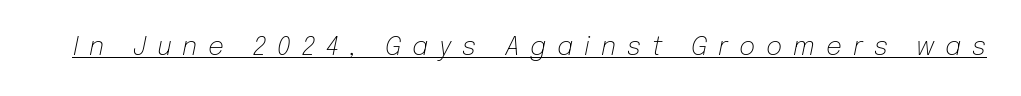
Q: Is the text bold? A: No.
Q: Is the text italic (slanted)? A: Yes, it leans right by about 12 degrees.
Q: Is the text underlined? A: Yes.
Q: Is the spacing between letters normal or unusually wide? A: Unusually wide.
